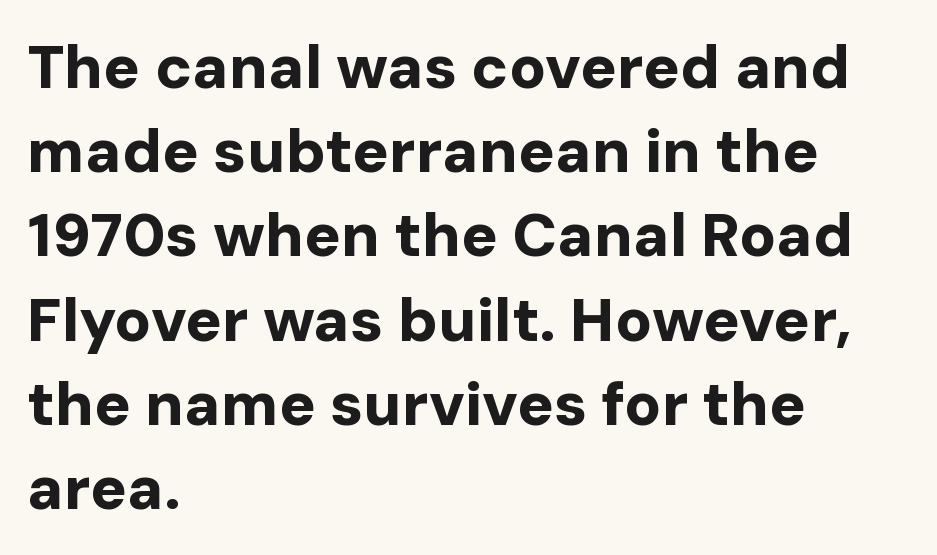
The line texture is even and compact thanks to regular tracking. Proportional: the letters do not fall into vertical columns. Anything drawn beneath the words? Only blank space. Students, observe: this is what conventionally led text looks like.
